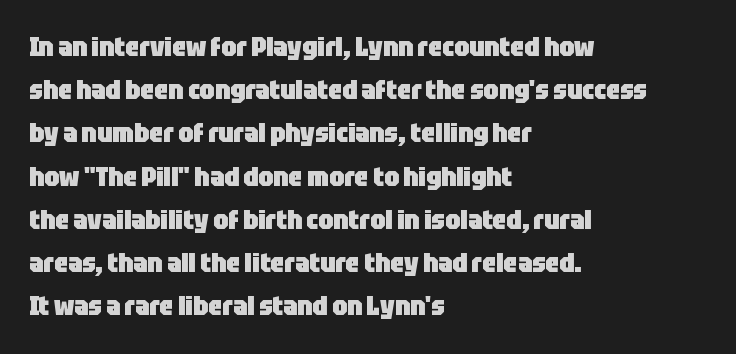
{"italic": "no", "bold": "yes", "underline": "no", "align": "left", "line_spacing": "normal", "line_spacing_ratio": 1.6, "letter_spacing": "normal", "letter_spacing_em": 0.0, "glyph_px": 27}
